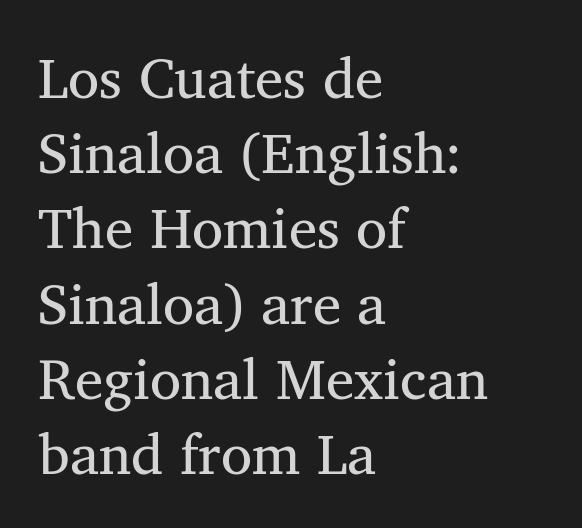
Typographically, this falls in the serif category. Proportional: the letters do not fall into vertical columns. Is the type heavy? It reads as light-to-regular instead. A bare baseline throughout the passage. The paragraph shown leans on its left margin. You can tell it's not italic because the verticals are truly vertical.
